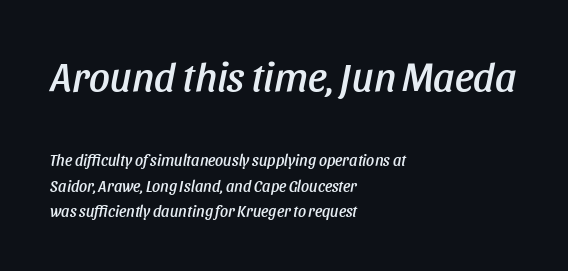
Q: Is the text italic (slanted)? A: Yes, it leans right by about 11 degrees.
Q: Is the text underlined? A: No.
Q: How is the paragraph aligned? A: Left-aligned.
Q: Is the spacing between letters normal or unusually wide? A: Normal.
Q: Is the spacing between lines tight, normal or loose? A: Normal.
Q: Which block of text is set in a larger size, the first (top) or the second (bottom)? A: The first (top) one.
Q: Width (condensed, normal, or wide)? A: Condensed.
Q: Stroke contrast? A: Low.
Q: x-height? A: Large.
Q: Monospaced? A: No.
